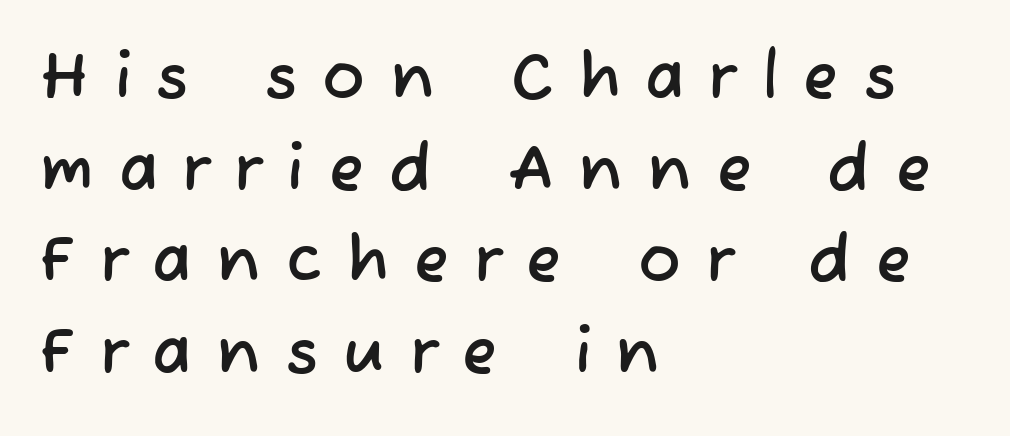
{"serif": "no", "width": "normal", "stroke_contrast": "low", "x_height": "medium", "monospaced": "no", "underline": "no", "align": "left", "line_spacing": "normal", "line_spacing_ratio": 1.43, "letter_spacing": "wide", "letter_spacing_em": 0.4, "glyph_px": 64}
